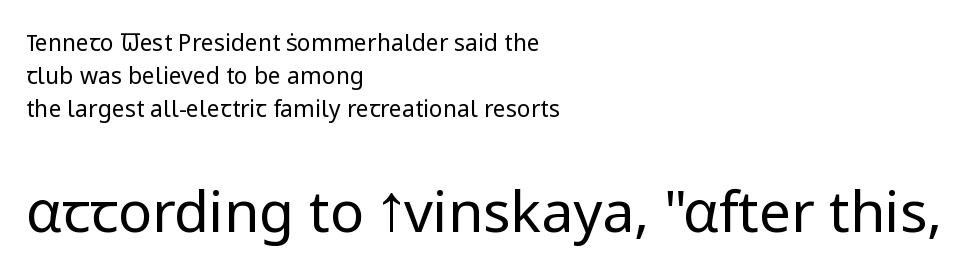
The image shows 57 px regular-weight sans-serif type, upright; set left-aligned, normal line spacing (1.44x), normal letter spacing, not underlined; the second (bottom) block is 2.48x larger; low stroke contrast and a medium x-height.
